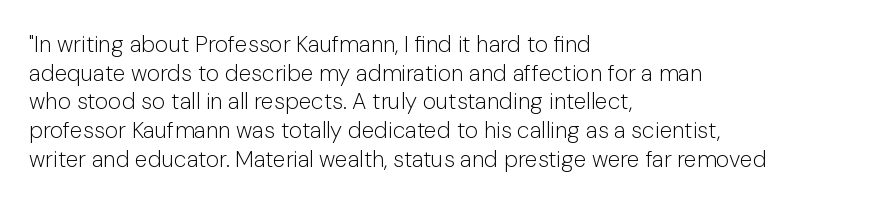
{"italic": "no", "bold": "no", "underline": "no", "align": "left", "line_spacing": "normal", "line_spacing_ratio": 1.25, "letter_spacing": "normal", "letter_spacing_em": 0.0, "glyph_px": 23}
